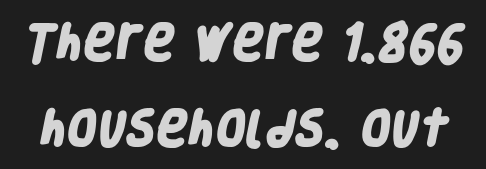
Q: Is the text bold? A: Yes.
Q: Is the typeface a serif or a sans-serif typeface? A: Sans-serif.
Q: Is the text underlined? A: No.
Q: Is the spacing between letters normal or unusually wide? A: Normal.
Q: Is the spacing between lines tight, normal or loose? A: Loose.
Q: Width (condensed, normal, or wide)? A: Condensed.
Q: Stroke contrast? A: Low.
Q: x-height? A: Large.
Q: Monospaced? A: No.
